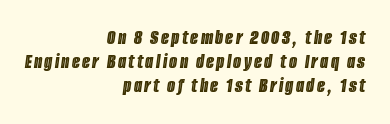
Every row of glyphs terminates at an identical x-position on the right. The zone under the glyphs is completely vacant. Line spacing here is tight. Would a proofreader flag this as italicized? Yes.
